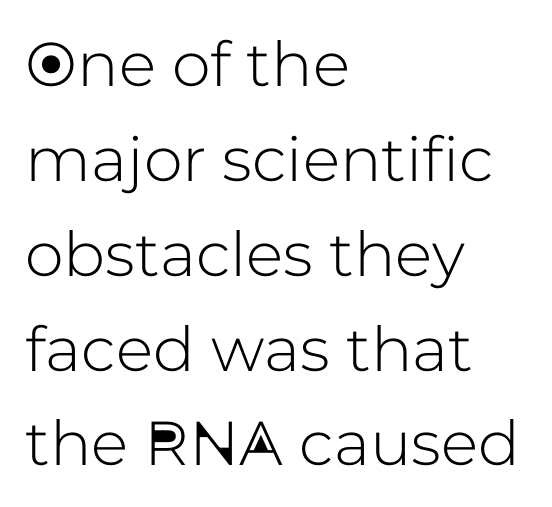
Which margin do the lines hug? The left one — the right edge is uneven. Does the leading feel generous? No, just average. Style check: upright. Font category for this specimen: sans-serif. The rendering uses natural spacing where letterforms have individual widths. The face used here is rendered with its standard letterfit.
